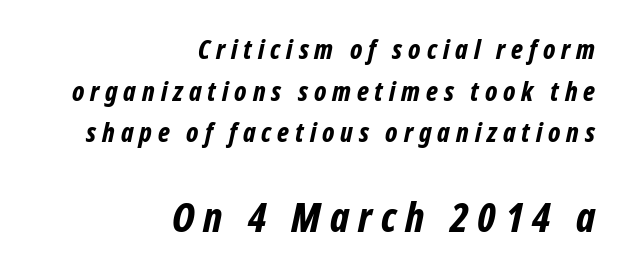
Q: Is the text bold? A: Yes.
Q: Is the text italic (slanted)? A: Yes, it leans right by about 12 degrees.
Q: Is the text underlined? A: No.
Q: How is the paragraph aligned? A: Right-aligned.
Q: Is the spacing between letters normal or unusually wide? A: Unusually wide.
Q: Is the spacing between lines tight, normal or loose? A: Normal.
Q: Which block of text is set in a larger size, the first (top) or the second (bottom)? A: The second (bottom) one.
Q: Width (condensed, normal, or wide)? A: Condensed.
Q: Stroke contrast? A: Low.
Q: x-height? A: Medium.
Q: Monospaced? A: No.
